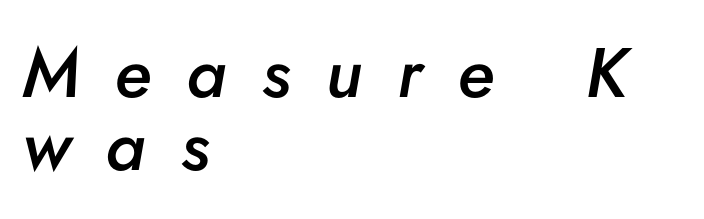
Think of a printed novel: that variable character pitch is what you see here. The space directly below the letters is spotless. A typesetter would call this heavily tracked-out type. On the weight axis this lands at semibold, roughly 600.
